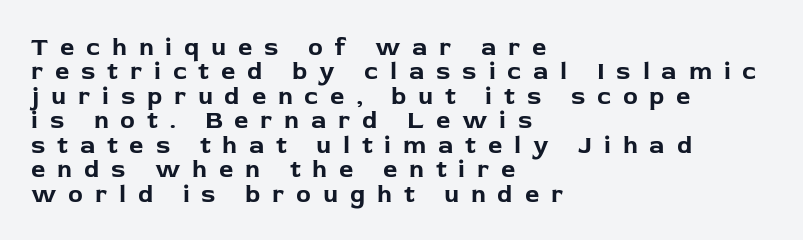
{"italic": "no", "bold": "yes", "underline": "no", "align": "left", "line_spacing": "tight", "line_spacing_ratio": 0.98, "letter_spacing": "wide", "letter_spacing_em": 0.47, "glyph_px": 25}
